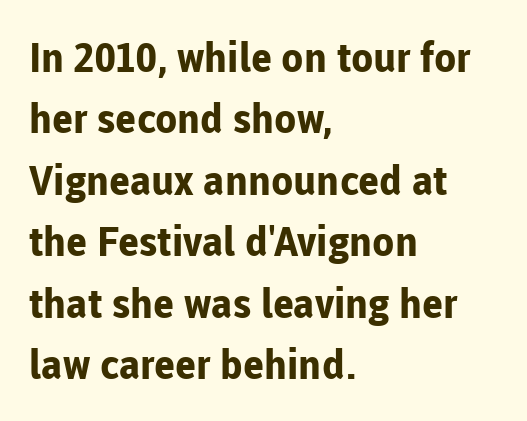
Quick note: interline space is typical. The typeface chosen for these lines omits serifs. The face used here is proportionally spaced, like ordinary book or web type. As a designer I'd log this as weight 700, bold. The words here are not underlined.
